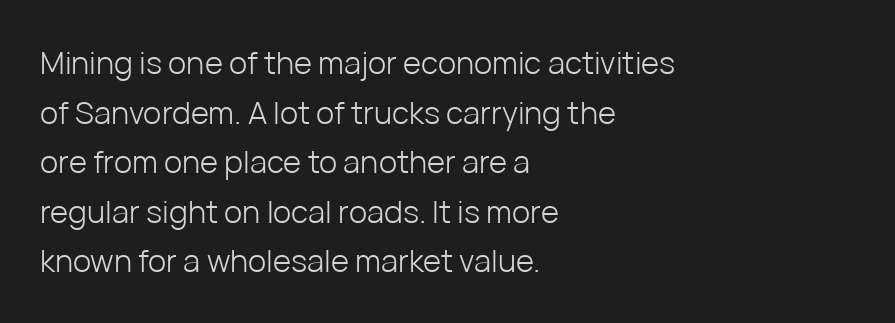
{"serif": "no", "italic": "no", "bold": "no", "weight": "light", "width": "normal", "stroke_contrast": "low", "x_height": "medium", "monospaced": "no", "underline": "no", "align": "left", "line_spacing": "normal", "line_spacing_ratio": 1.6, "letter_spacing": "normal", "letter_spacing_em": 0.0, "glyph_px": 31}
